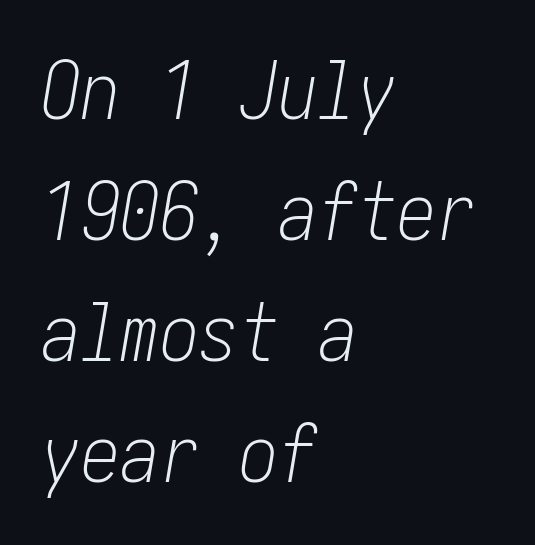
{"italic": "yes", "lean": "right", "slant_degrees": 10, "bold": "no", "weight": "light", "width": "condensed", "stroke_contrast": "low", "x_height": "medium", "underline": "no", "align": "left", "line_spacing": "normal", "line_spacing_ratio": 1.53, "letter_spacing": "normal", "letter_spacing_em": 0.0, "glyph_px": 79}
